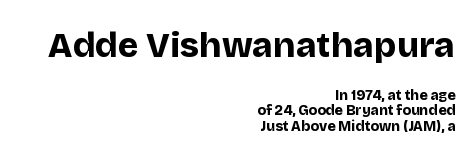
The image shows 35 px bold sans-serif type, upright; set right-aligned, tight line spacing (1.11x), normal letter spacing, not underlined; the first (top) block is 2.5x larger; low stroke contrast and a large x-height.
